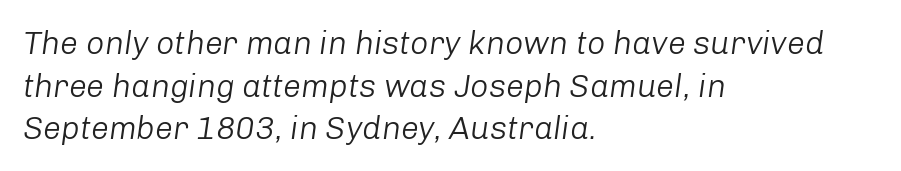
The image shows 32 px light type, italic (leaning right); set left-aligned, normal line spacing (1.33x), normal letter spacing, not underlined; low stroke contrast and a medium x-height.
